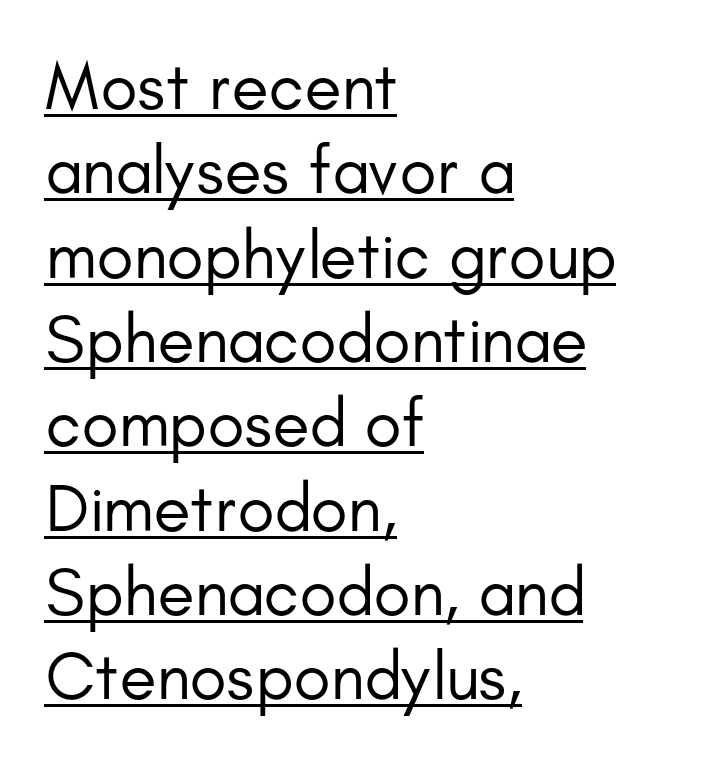
Spacing verdict: proportional, widths tailored to each character. The glyphs are accompanied by a horizontal stroke just below them. A typesetter would mark this as roman, not italic. Type style note: lacks serifs.
